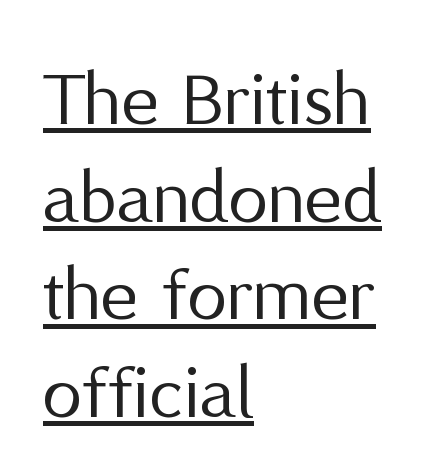
Looks like someone drew a line under every word here. The glyphs in this specimen are sans serif. No letter is thick-stroked: the sample isn't bold. Compared with a centered layout, this one pins lines to the left instead.
